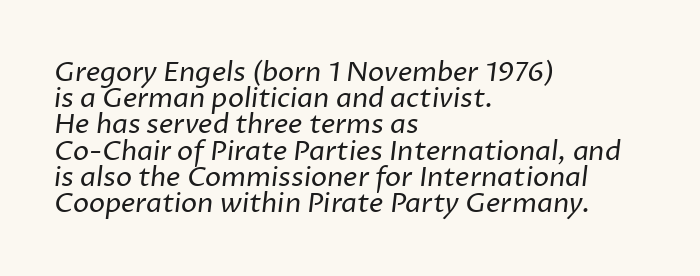
{"bold": "no", "underline": "no", "align": "left", "line_spacing": "tight", "line_spacing_ratio": 0.97, "letter_spacing": "normal", "letter_spacing_em": 0.0, "glyph_px": 27}
